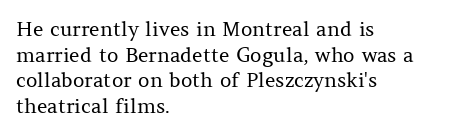
{"italic": "no", "bold": "no", "underline": "no", "align": "left", "line_spacing": "normal", "line_spacing_ratio": 1.28, "letter_spacing": "normal", "letter_spacing_em": 0.0, "glyph_px": 20}
